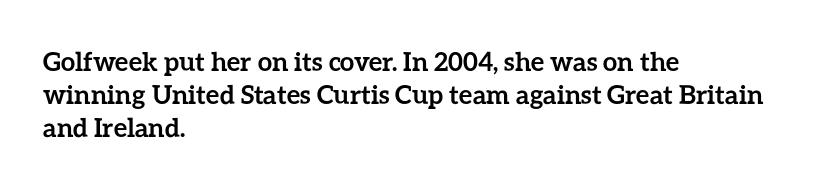
Reading down the column, the eye jumps a familiar distance to each next line. The passage shown is not underscored anywhere. Its strokes are broad and dark, the hallmark of bold type. Quick note: not italic, upright. Observe the ordinary spacing: letters are neighbours, not strangers. Line beginnings align vertically; line endings do not.
